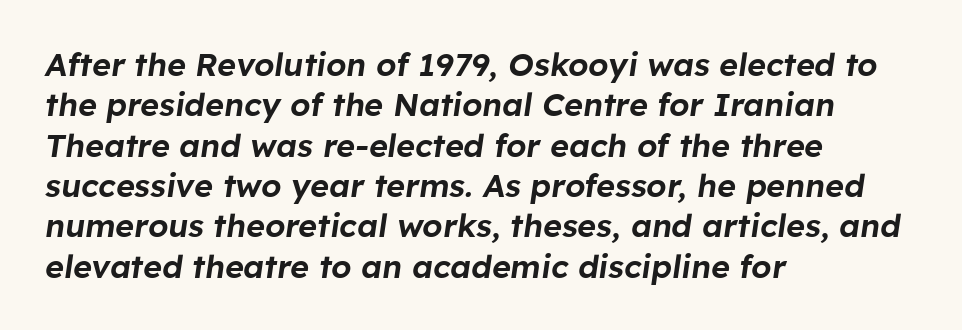
Every row of glyphs begins at an identical x-position on the left. The letterforms sit shoulder to shoulder at normal distance. Think of a printed novel: that variable character pitch is what you see here. The letters are slanted; this is an italic face.
